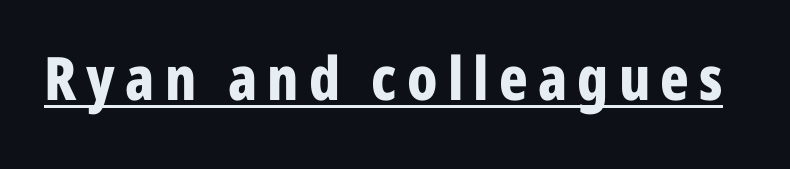
A rule runs beneath these lines of type. Ordinary non-slanted type is in use. This sample has the flowing, uneven cadence of proportional lettering. Plenty of ink on the page — the face is bold. Observe the absence of serifs on each vertical stroke in this sample.
